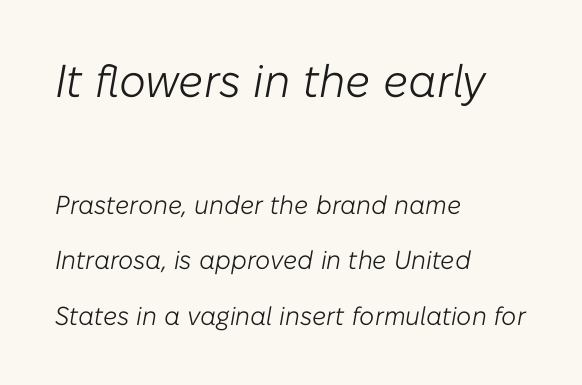
{"italic": "yes", "lean": "right", "slant_degrees": 10, "bold": "no", "weight": "light", "width": "normal", "stroke_contrast": "low", "x_height": "medium", "monospaced": "no", "underline": "no", "align": "left", "line_spacing": "loose", "line_spacing_ratio": 2.13, "letter_spacing": "normal", "letter_spacing_em": 0.0, "larger_block": "first", "size_ratio": 1.77, "glyph_px": 46}
